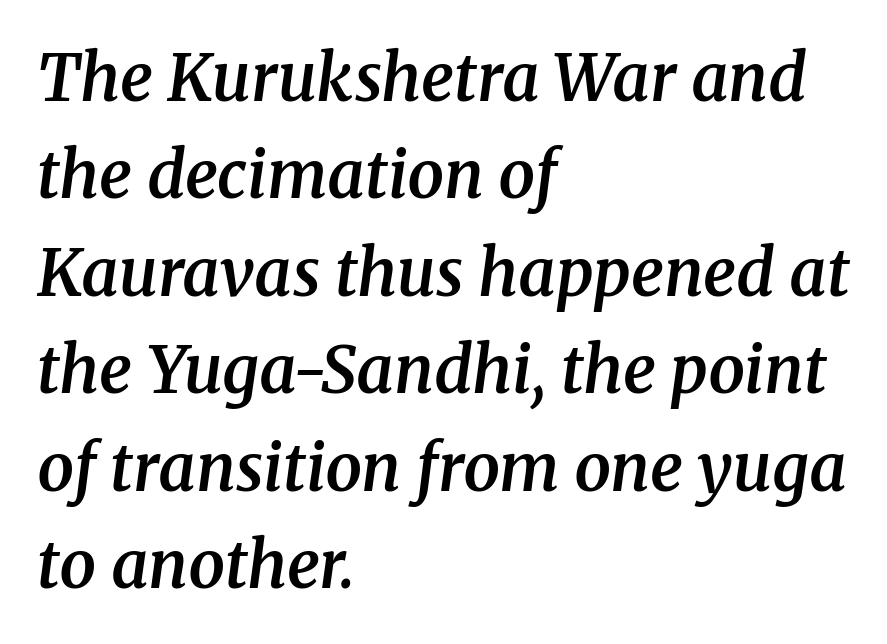
The image shows 65 px semibold serif type, italic (leaning right); set left-aligned, normal line spacing (1.5x), normal letter spacing, not underlined; medium stroke contrast and a medium x-height.
